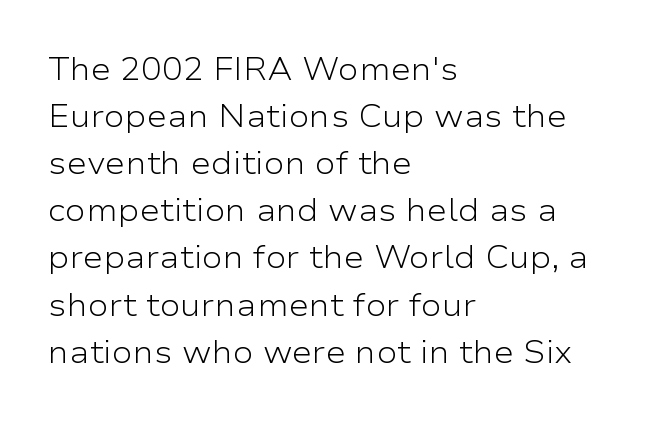
Proportional: the letters do not fall into vertical columns. Horizontal bands of white between lines are of average thickness. Tracking value appears to be zero — textbook default spacing. When letters stand straight like this, we call the style roman or upright. Typographically, this falls in the sans-serif category. Weight: regular or lighter.
